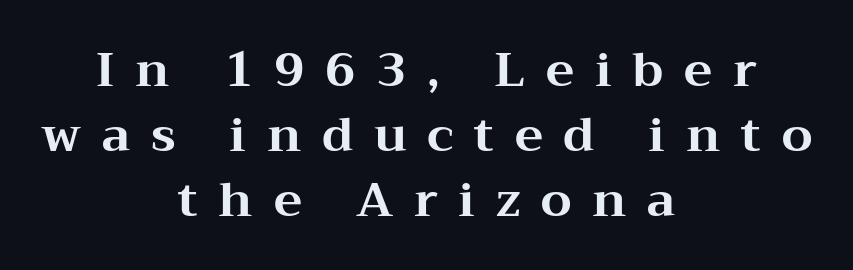
Q: Is the text bold? A: Yes.
Q: Is the text italic (slanted)? A: No, it is upright.
Q: Is the typeface a serif or a sans-serif typeface? A: Serif.
Q: Is the text underlined? A: No.
Q: How is the paragraph aligned? A: Centered.
Q: Is the spacing between letters normal or unusually wide? A: Unusually wide.
Q: Is the spacing between lines tight, normal or loose? A: Normal.
Q: Width (condensed, normal, or wide)? A: Wide.
Q: Stroke contrast? A: Medium.
Q: x-height? A: Medium.
Q: Monospaced? A: No.
